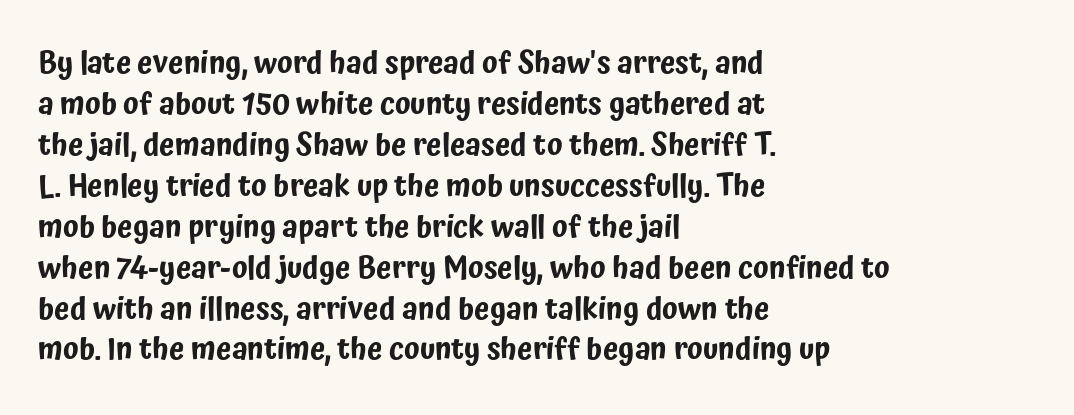
{"serif": "no", "italic": "no", "width": "condensed", "stroke_contrast": "low", "x_height": "medium", "monospaced": "no", "underline": "no", "align": "left", "line_spacing": "normal", "line_spacing_ratio": 1.32, "letter_spacing": "normal", "letter_spacing_em": 0.0, "glyph_px": 31}
